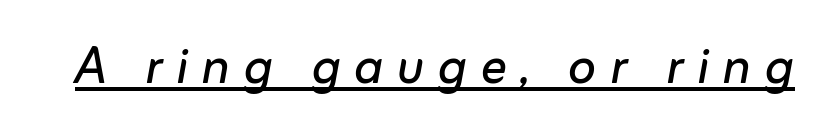
The image shows 66 px regular-weight type, italic (leaning right); set unusually wide letter spacing (+0.2 em), underlined; low stroke contrast and a medium x-height.
